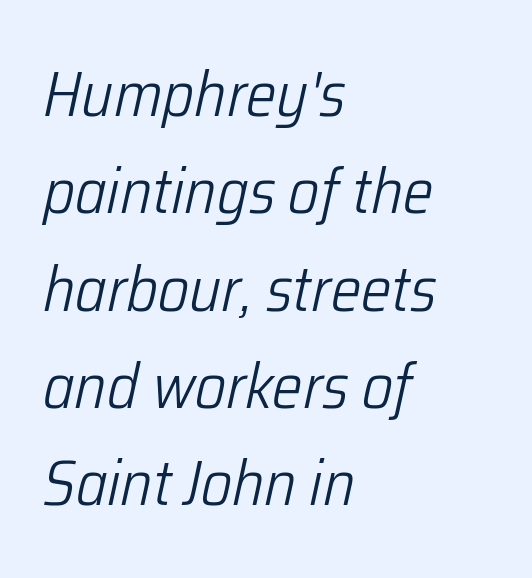
Q: Is the text bold? A: No.
Q: Is the text italic (slanted)? A: Yes, it leans right by about 12 degrees.
Q: Is the text underlined? A: No.
Q: How is the paragraph aligned? A: Left-aligned.
Q: Is the spacing between letters normal or unusually wide? A: Normal.
Q: Is the spacing between lines tight, normal or loose? A: Normal.
Q: Width (condensed, normal, or wide)? A: Condensed.
Q: Stroke contrast? A: Low.
Q: x-height? A: Medium.
Q: Monospaced? A: No.
